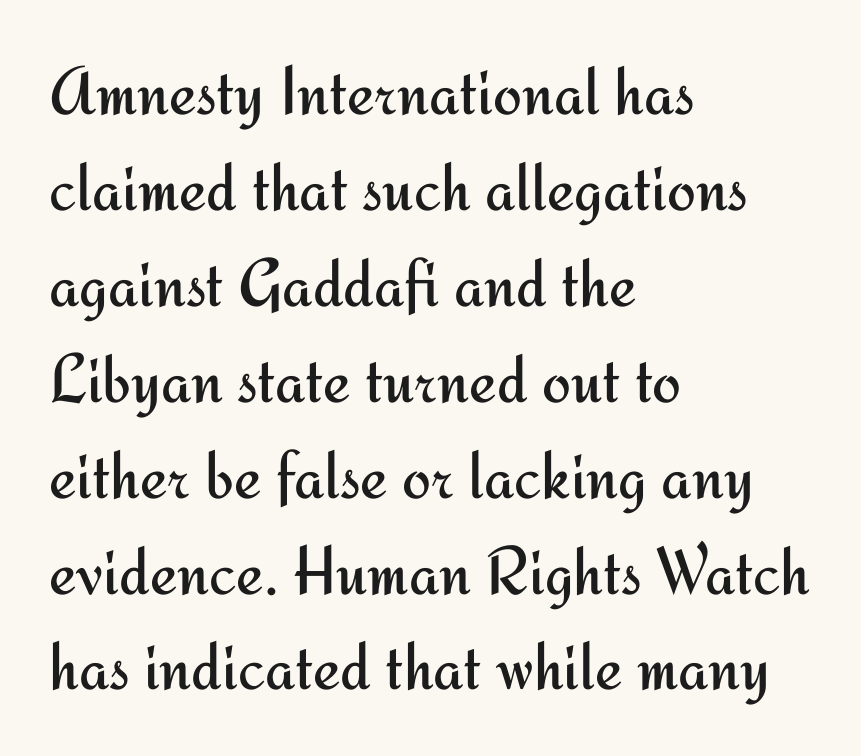
Is this a sans? Yes — the strokes have no serifs. Character widths vary here, with narrow letters taking less room than wide ones. Vertical stems look standard width or narrower in stroke. The gaps between neighbouring characters are ordinary and unremarkable.
